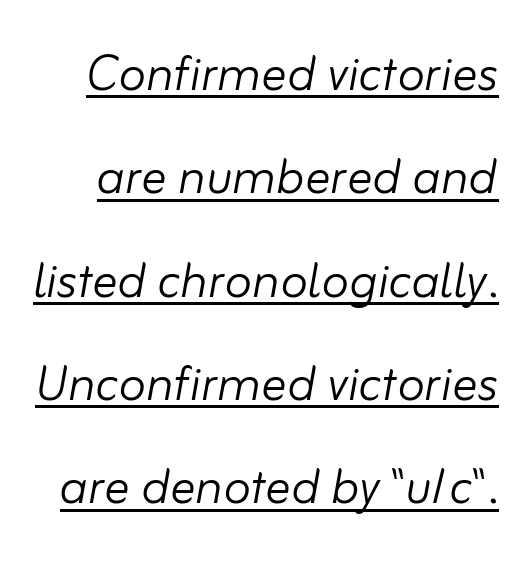
Q: Is the text bold? A: No.
Q: Is the text italic (slanted)? A: Yes, it leans right by about 10 degrees.
Q: Is the text underlined? A: Yes.
Q: Is the spacing between letters normal or unusually wide? A: Normal.
Q: Is the spacing between lines tight, normal or loose? A: Normal.
Q: Width (condensed, normal, or wide)? A: Normal.
Q: Stroke contrast? A: Low.
Q: x-height? A: Small.
Q: Monospaced? A: No.
